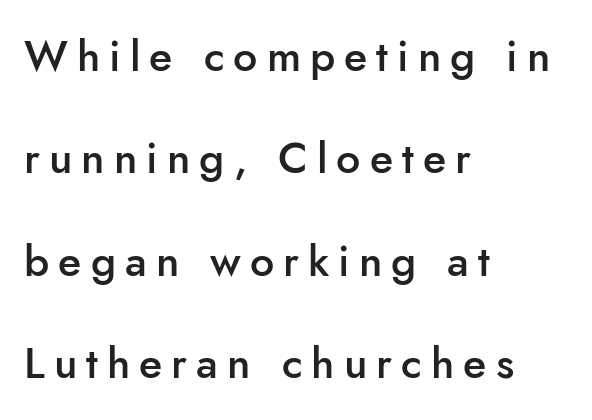
{"serif": "no", "italic": "no", "bold": "semi", "weight": "semibold", "width": "normal", "stroke_contrast": "low", "x_height": "small", "monospaced": "no", "underline": "no", "align": "left", "line_spacing": "loose", "line_spacing_ratio": 2.38, "letter_spacing": "wide", "letter_spacing_em": 0.21, "glyph_px": 43}
